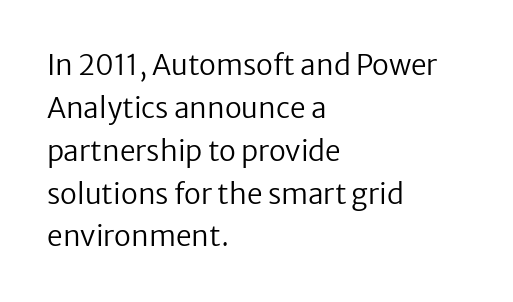
Q: Is the text bold? A: No.
Q: Is the text italic (slanted)? A: No, it is upright.
Q: Is the typeface a serif or a sans-serif typeface? A: Sans-serif.
Q: Is the text underlined? A: No.
Q: How is the paragraph aligned? A: Left-aligned.
Q: Is the spacing between letters normal or unusually wide? A: Normal.
Q: Is the spacing between lines tight, normal or loose? A: Normal.
Q: Width (condensed, normal, or wide)? A: Normal.
Q: Stroke contrast? A: Low.
Q: x-height? A: Medium.
Q: Monospaced? A: No.
